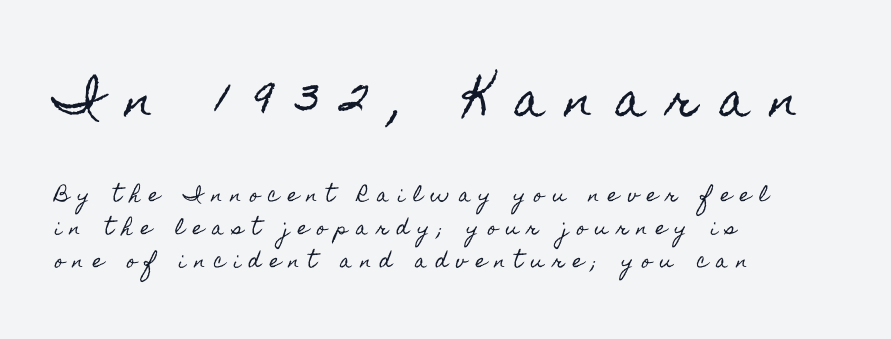
Caption: expanded tracking, letters set apart. A classic flush-left, rag-right setting is used for this passage. The letters in the upper block stand taller than those in the block below. Spacing verdict: proportional, widths tailored to each character. Only glyphs here, with clear space below each row.
